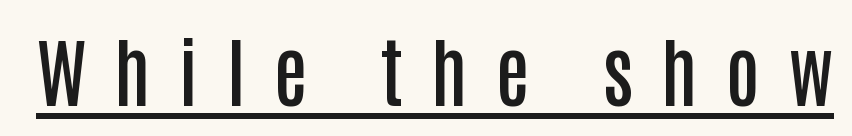
This is moderately heavy type, rendered in semibold. Letterform terminals end flat and unadorned throughout the passage. This sample uses an upright cut, with every glyph sitting square on the baseline. Each line of the rendering has a horizontal stroke beneath the glyphs. The rendering uses natural spacing where letterforms have individual widths.
